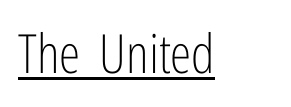
{"serif": "no", "italic": "no", "bold": "no", "weight": "light", "width": "condensed", "stroke_contrast": "low", "x_height": "medium", "monospaced": "no", "underline": "yes", "letter_spacing": "normal", "letter_spacing_em": 0.0, "glyph_px": 54}
